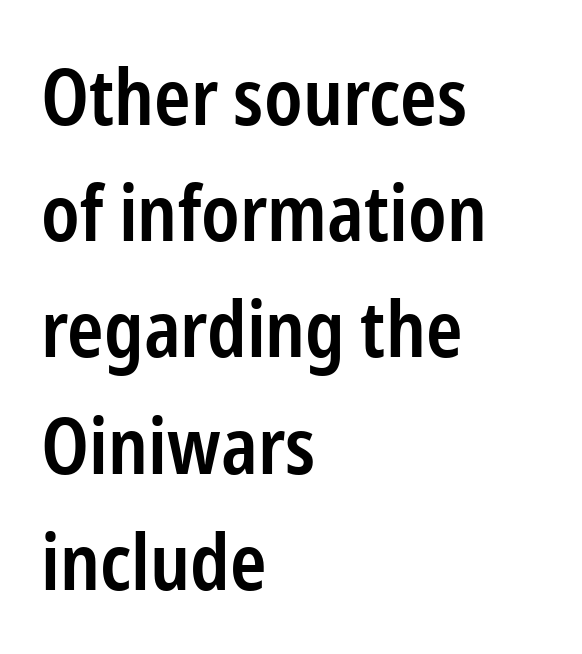
The lines sit at an ordinary, default distance from one another. Is the letter spacing exaggerated? No — it looks like the ordinary default. Strokes here are thickened, but only to semibold level. The letters stand straight up with perfectly vertical stems. Decoration check: the copy has no underline. Does the type have serifs? No, each stem ends abruptly.
